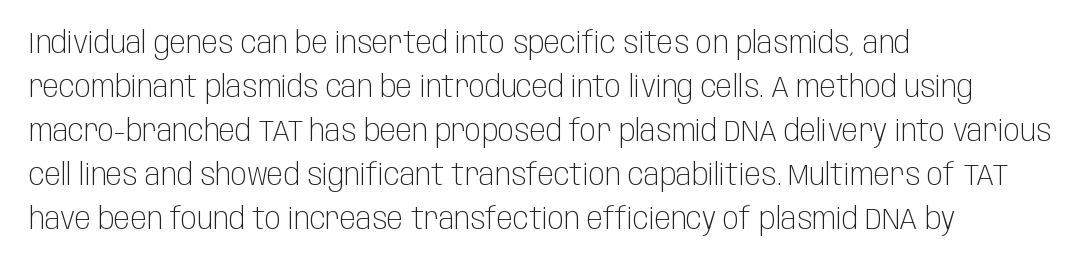
The characters are drawn with everyday or finer stroke widths. Visually the block forms a straight wall on the left and a jagged coastline on the right. Character widths vary here, with narrow letters taking less room than wide ones. Students, observe: this is what conventionally led text looks like. It's the straight-up-and-down kind of type.
